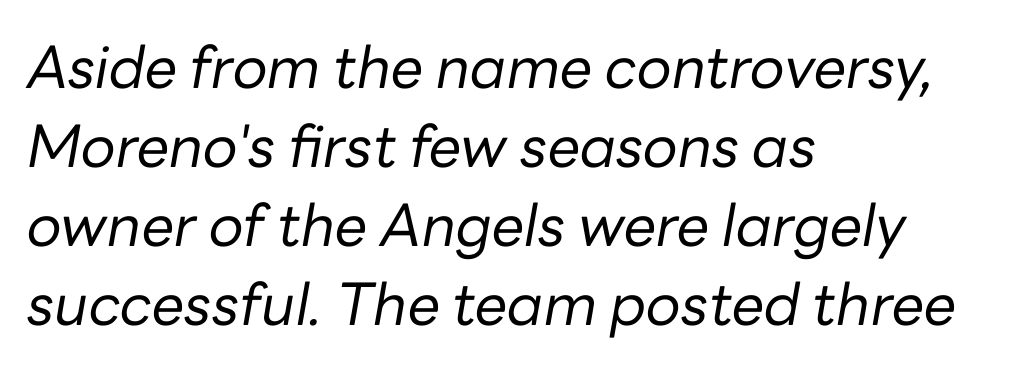
{"italic": "yes", "lean": "right", "slant_degrees": 10, "bold": "no", "weight": "regular", "width": "normal", "stroke_contrast": "low", "x_height": "medium", "monospaced": "no", "underline": "no", "align": "left", "line_spacing": "normal", "line_spacing_ratio": 1.36, "letter_spacing": "normal", "letter_spacing_em": 0.0, "glyph_px": 58}
